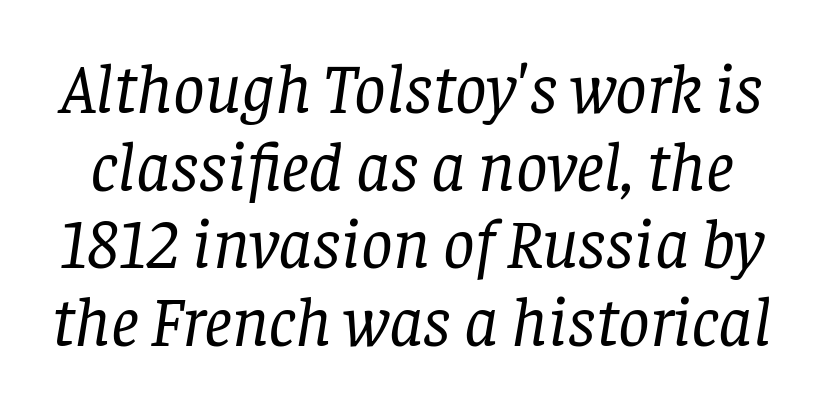
Q: Is the text bold? A: No.
Q: Is the text italic (slanted)? A: Yes, it leans right by about 8 degrees.
Q: Is the typeface a serif or a sans-serif typeface? A: Serif.
Q: Is the text underlined? A: No.
Q: Is the spacing between letters normal or unusually wide? A: Normal.
Q: Is the spacing between lines tight, normal or loose? A: Tight.
Q: Width (condensed, normal, or wide)? A: Normal.
Q: Stroke contrast? A: Low.
Q: x-height? A: Large.
Q: Monospaced? A: No.
